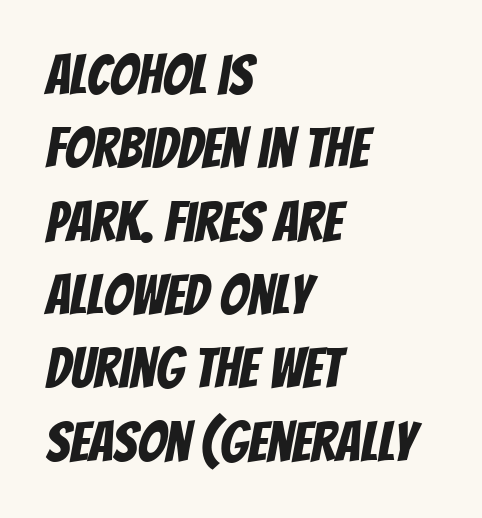
The image shows 56 px condensed sans-serif type; set left-aligned, normal line spacing (1.31x), normal letter spacing, not underlined; low stroke contrast and a large x-height.
